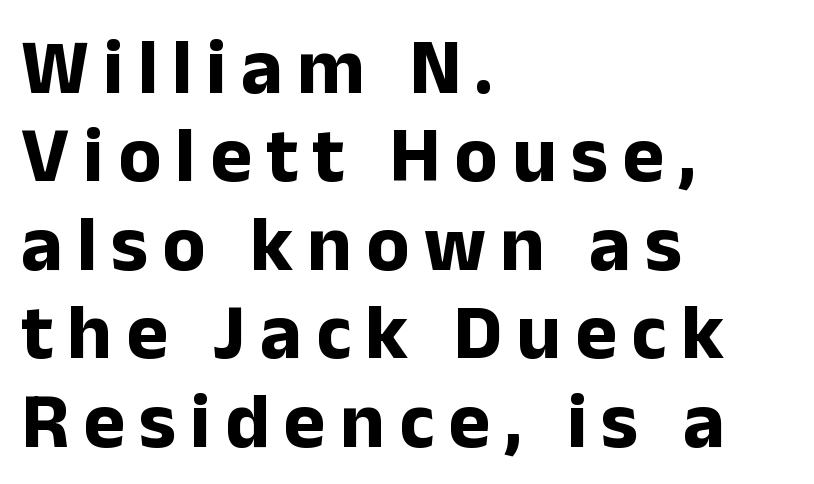
{"serif": "no", "italic": "no", "bold": "yes", "weight": "bold", "width": "normal", "stroke_contrast": "low", "x_height": "medium", "monospaced": "no", "underline": "no", "align": "left", "line_spacing": "tight", "line_spacing_ratio": 1.12, "glyph_px": 79}
